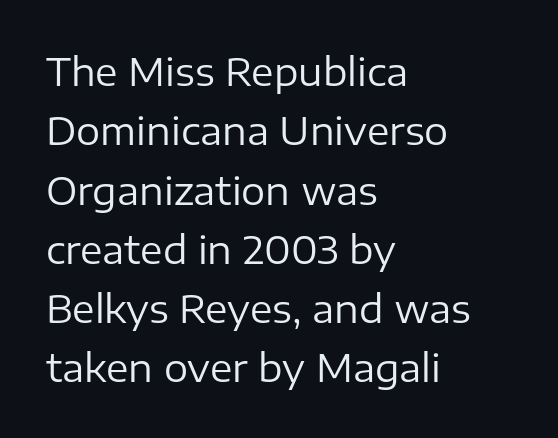
Q: Is the text bold? A: No.
Q: Is the text italic (slanted)? A: No, it is upright.
Q: Is the typeface a serif or a sans-serif typeface? A: Sans-serif.
Q: Is the text underlined? A: No.
Q: How is the paragraph aligned? A: Left-aligned.
Q: Is the spacing between letters normal or unusually wide? A: Normal.
Q: Is the spacing between lines tight, normal or loose? A: Normal.
Q: Width (condensed, normal, or wide)? A: Normal.
Q: Stroke contrast? A: Low.
Q: x-height? A: Medium.
Q: Monospaced? A: No.
